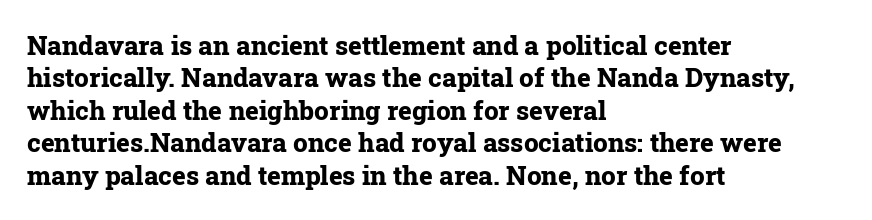
The image shows 26 px bold type, upright; set left-aligned, normal line spacing (1.25x), normal letter spacing, not underlined.
